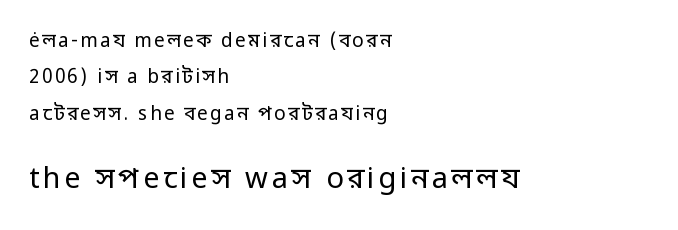
{"serif": "no", "italic": "no", "bold": "no", "weight": "regular", "width": "normal", "stroke_contrast": "low", "x_height": "medium", "monospaced": "no", "underline": "no", "align": "left", "line_spacing": "loose", "line_spacing_ratio": 1.91, "larger_block": "second", "size_ratio": 1.53, "glyph_px": 29}
